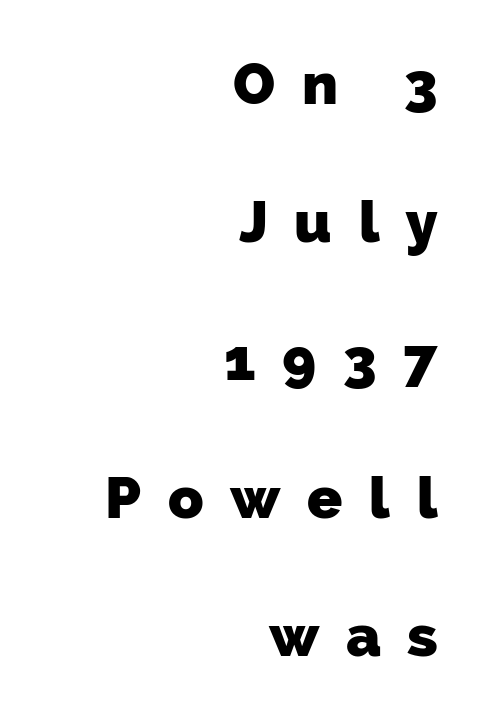
{"serif": "no", "bold": "yes", "weight": "heavy", "width": "normal", "stroke_contrast": "low", "x_height": "medium", "monospaced": "no", "underline": "no", "align": "right", "line_spacing": "loose", "line_spacing_ratio": 2.38, "letter_spacing": "wide", "letter_spacing_em": 0.46, "glyph_px": 58}
